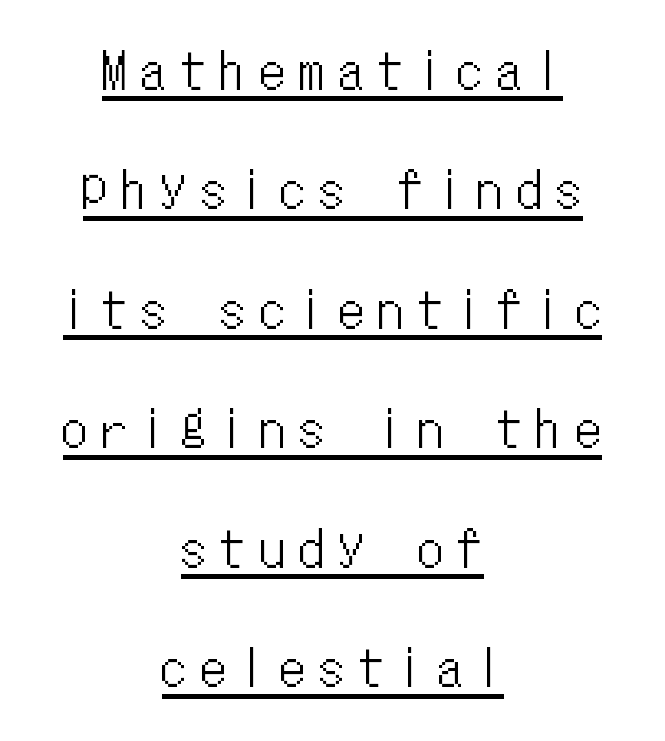
This sample uses expanded letter spacing, leaving extra air between glyphs. Unlike italic type, these characters show no tilt at all. The whitespace from short lines is split evenly between both sides. The passage shown is typed in a monospace face where columns stay perfectly aligned.
